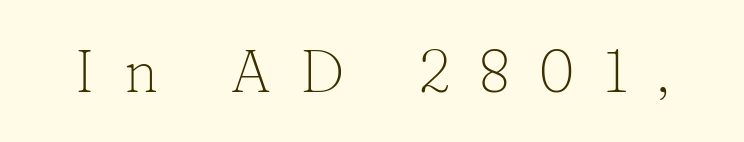
The image shows 59 px light serif type, upright; set unusually wide letter spacing (+0.5 em), not underlined; low stroke contrast and a medium x-height.
